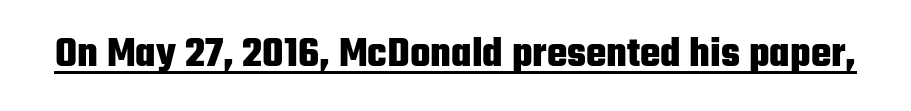
The image shows 43 px heavy, condensed sans-serif type, upright; set normal letter spacing, underlined; low stroke contrast and a medium x-height.
